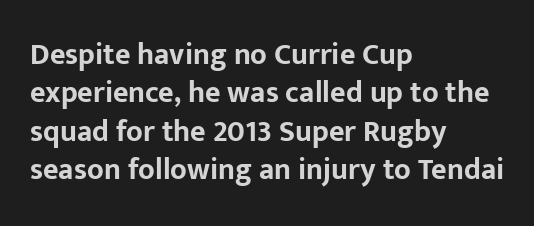
{"serif": "no", "italic": "no", "bold": "yes", "weight": "bold", "width": "normal", "stroke_contrast": "low", "x_height": "medium", "monospaced": "no", "underline": "no", "align": "left", "line_spacing": "normal", "line_spacing_ratio": 1.28, "letter_spacing": "normal", "letter_spacing_em": 0.0, "glyph_px": 30}
